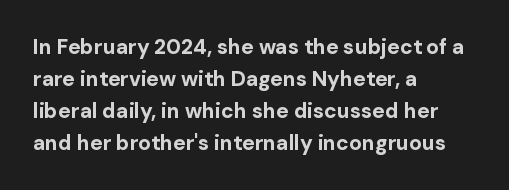
The type sits square on the baseline with zero lean. Summary of weight: heavy, a full bold. Interline gaps are of average width in this sample. The type is set solid horizontally, with unmodified tracking. Underline: absent.
